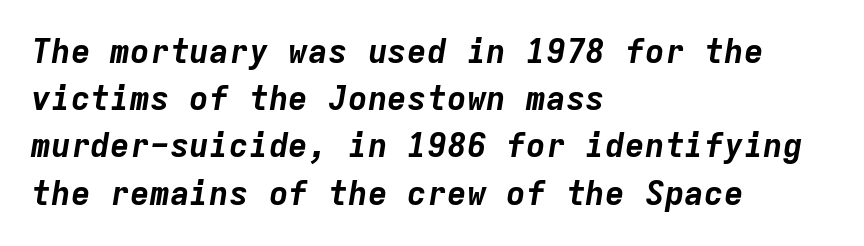
The image shows 33 px bold type, italic (leaning right), monospaced; set left-aligned, normal line spacing (1.43x), normal letter spacing, not underlined; low stroke contrast and a medium x-height.
